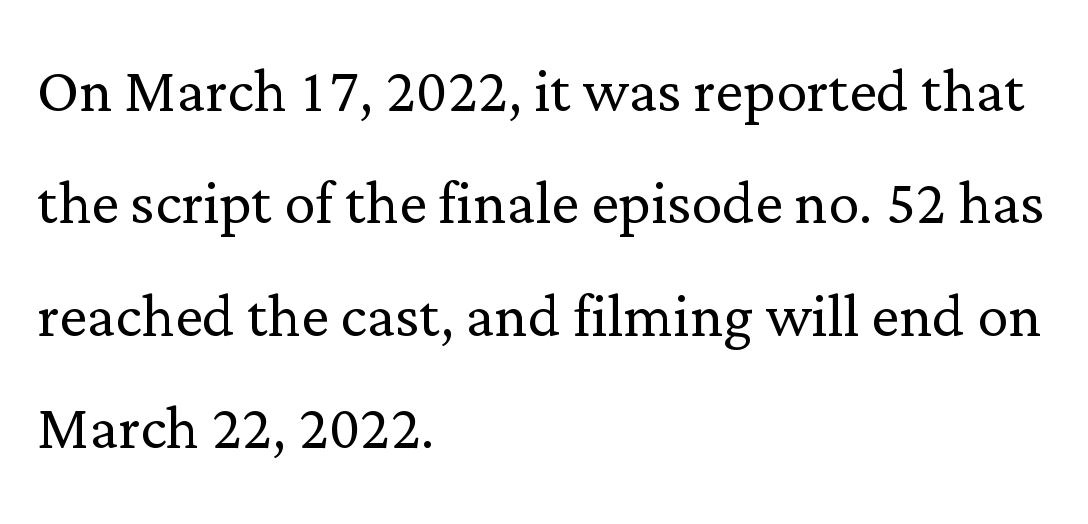
{"serif": "yes", "italic": "no", "bold": "no", "weight": "light", "width": "normal", "stroke_contrast": "low", "x_height": "medium", "monospaced": "no", "underline": "no", "align": "left", "line_spacing": "normal", "line_spacing_ratio": 1.44, "letter_spacing": "normal", "letter_spacing_em": 0.0, "glyph_px": 78}
